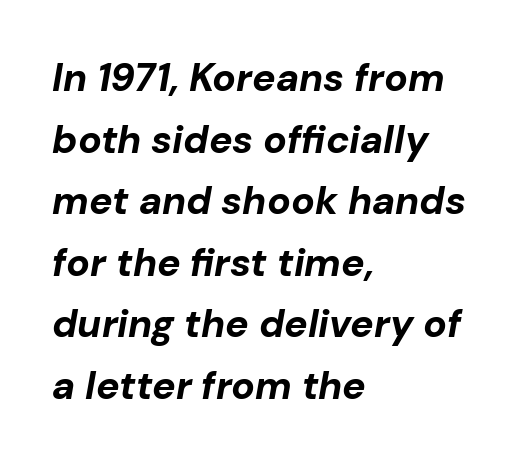
Q: Is the text bold? A: Yes.
Q: Is the text italic (slanted)? A: Yes, it leans right by about 10 degrees.
Q: Is the text underlined? A: No.
Q: How is the paragraph aligned? A: Left-aligned.
Q: Is the spacing between letters normal or unusually wide? A: Normal.
Q: Is the spacing between lines tight, normal or loose? A: Normal.
Q: Width (condensed, normal, or wide)? A: Normal.
Q: Stroke contrast? A: Low.
Q: x-height? A: Medium.
Q: Monospaced? A: No.
